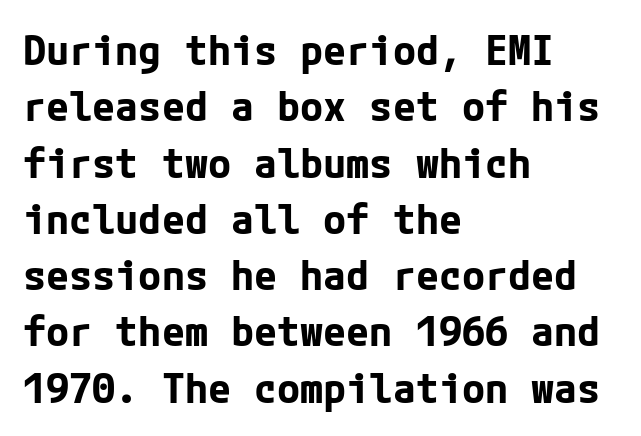
Q: Is the text bold? A: Yes.
Q: Is the text italic (slanted)? A: No, it is upright.
Q: Is the typeface a serif or a sans-serif typeface? A: Sans-serif.
Q: Is the text underlined? A: No.
Q: How is the paragraph aligned? A: Left-aligned.
Q: Is the spacing between letters normal or unusually wide? A: Normal.
Q: Is the spacing between lines tight, normal or loose? A: Normal.
Q: Width (condensed, normal, or wide)? A: Normal.
Q: Stroke contrast? A: Low.
Q: x-height? A: Medium.
